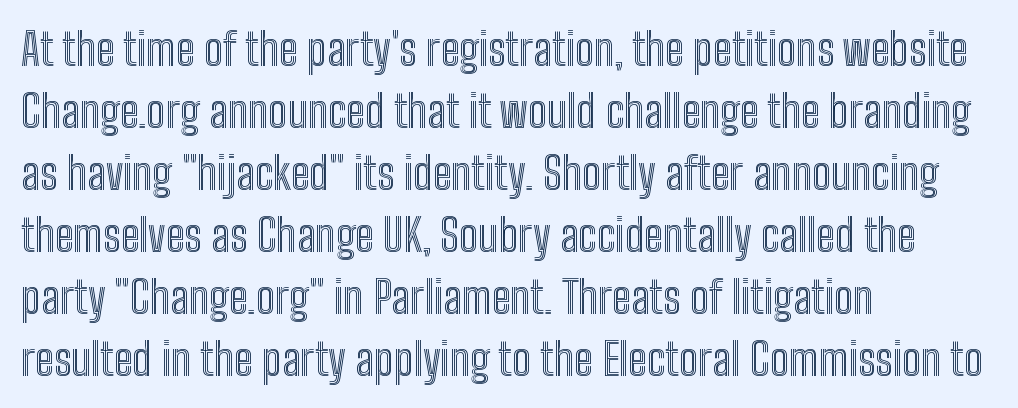
The image shows 45 px condensed type, upright; set left-aligned, normal line spacing (1.38x), normal letter spacing, not underlined; a medium x-height.
